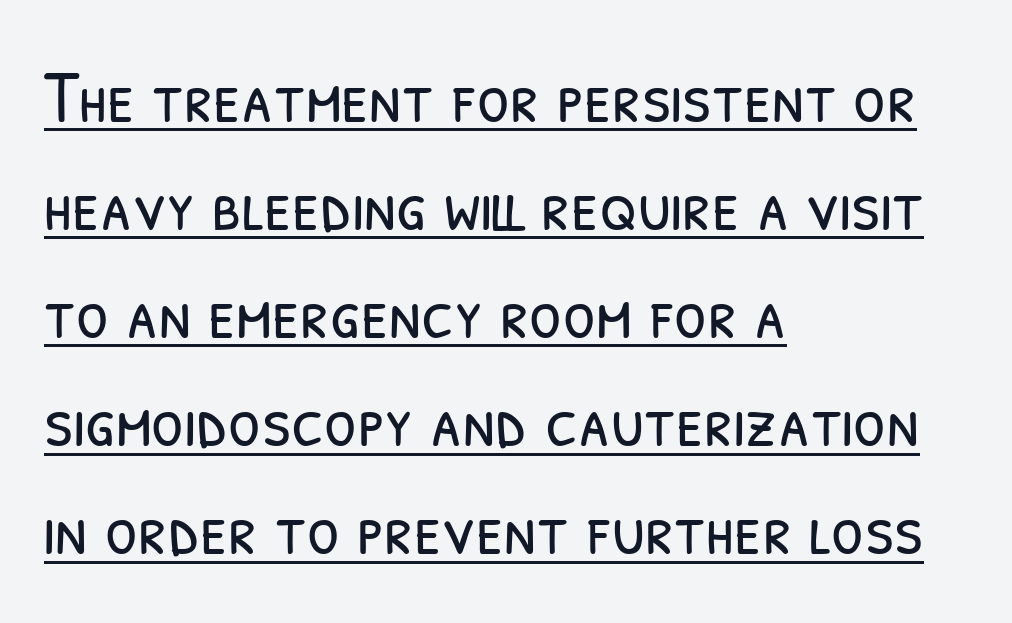
The image shows 74 px light, condensed sans-serif type; set left-aligned, normal line spacing (1.46x), normal letter spacing, underlined; low stroke contrast and a medium x-height.
